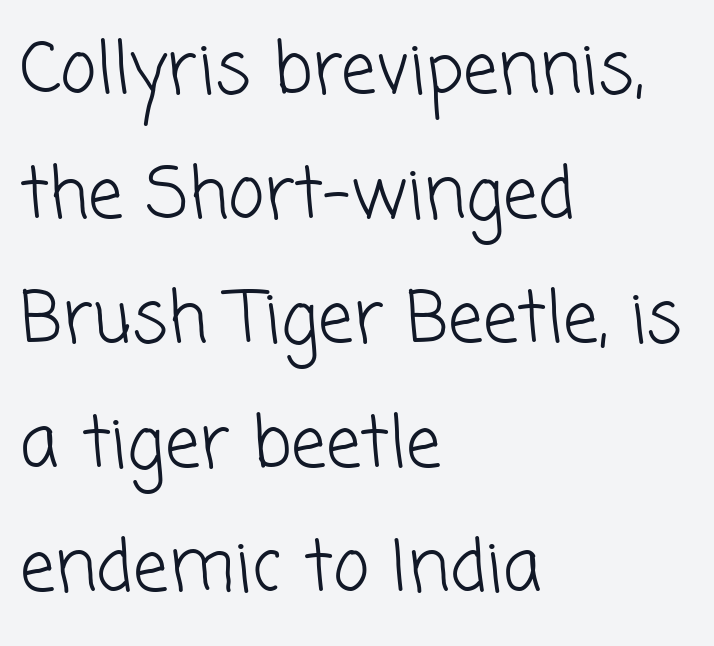
{"serif": "no", "bold": "no", "weight": "light", "width": "normal", "stroke_contrast": "low", "x_height": "medium", "monospaced": "no", "underline": "no", "align": "left", "line_spacing_ratio": 1.78, "letter_spacing": "normal", "letter_spacing_em": 0.0, "glyph_px": 70}
